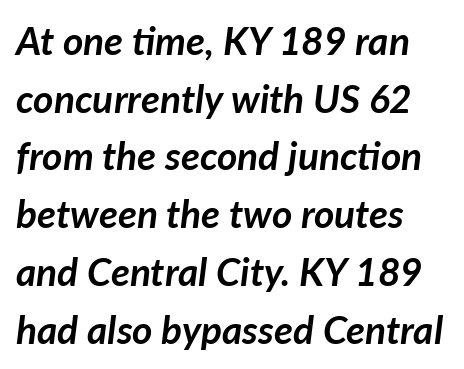
Q: Is the text bold? A: Yes.
Q: Is the text italic (slanted)? A: Yes, it leans right by about 7 degrees.
Q: Is the text underlined? A: No.
Q: How is the paragraph aligned? A: Left-aligned.
Q: Is the spacing between letters normal or unusually wide? A: Normal.
Q: Is the spacing between lines tight, normal or loose? A: Normal.
Q: Width (condensed, normal, or wide)? A: Normal.
Q: Stroke contrast? A: Low.
Q: x-height? A: Medium.
Q: Monospaced? A: No.
